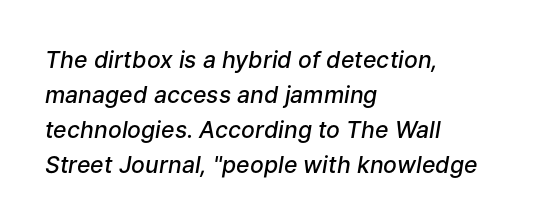
The image shows 23 px text type, italic (leaning right); set left-aligned, normal line spacing (1.52x), normal letter spacing, not underlined.
